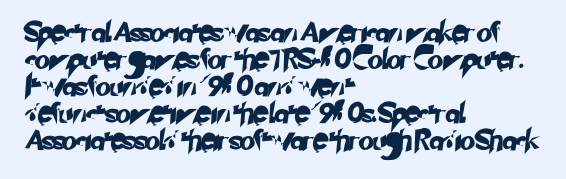
{"underline": "no", "align": "left", "line_spacing": "normal", "line_spacing_ratio": 1.35, "letter_spacing": "normal", "letter_spacing_em": 0.0, "glyph_px": 20}
